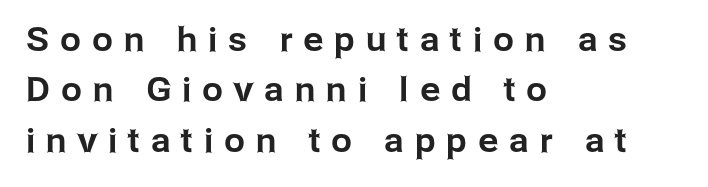
Q: Is the text italic (slanted)? A: No, it is upright.
Q: Is the typeface a serif or a sans-serif typeface? A: Sans-serif.
Q: Is the text underlined? A: No.
Q: How is the paragraph aligned? A: Left-aligned.
Q: Is the spacing between letters normal or unusually wide? A: Unusually wide.
Q: Is the spacing between lines tight, normal or loose? A: Normal.
Q: Width (condensed, normal, or wide)? A: Normal.
Q: Stroke contrast? A: Low.
Q: x-height? A: Medium.
Q: Monospaced? A: No.
